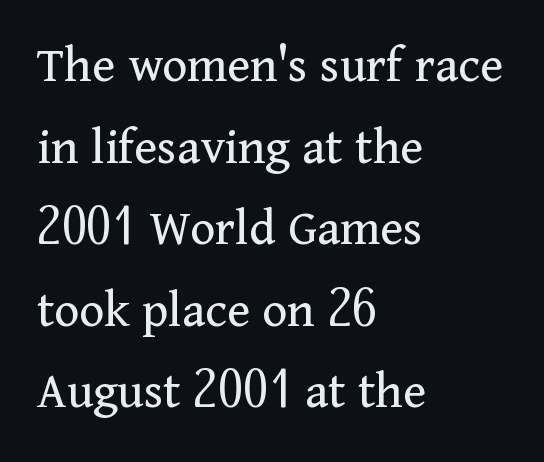
This sample has the flowing, uneven cadence of proportional lettering. These glyphs show unthickened strokes, regular width or finer. The typography opts for an upright posture over an oblique one. In terms of letterform style, serifs are clearly present. No extra tracking has been applied to these lines. Left-aligned paragraph, ragged on the right.
